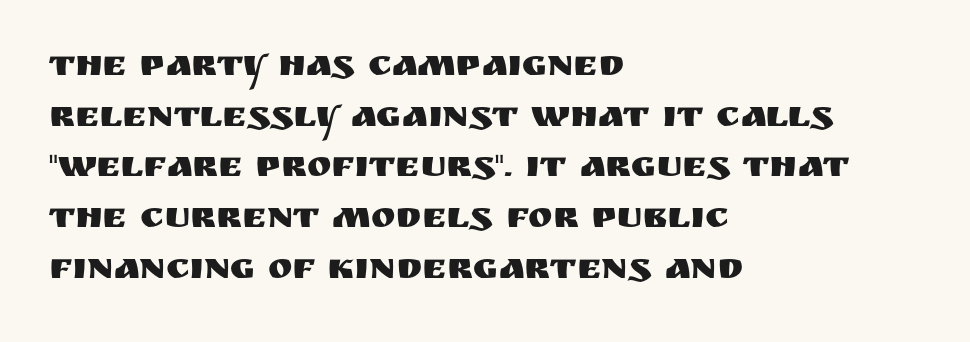
Q: Is the text italic (slanted)? A: No, it is upright.
Q: Is the typeface a serif or a sans-serif typeface? A: Sans-serif.
Q: Is the text underlined? A: No.
Q: How is the paragraph aligned? A: Left-aligned.
Q: Is the spacing between letters normal or unusually wide? A: Normal.
Q: Is the spacing between lines tight, normal or loose? A: Normal.
Q: Width (condensed, normal, or wide)? A: Normal.
Q: Stroke contrast? A: Medium.
Q: x-height? A: Large.
Q: Monospaced? A: No.
